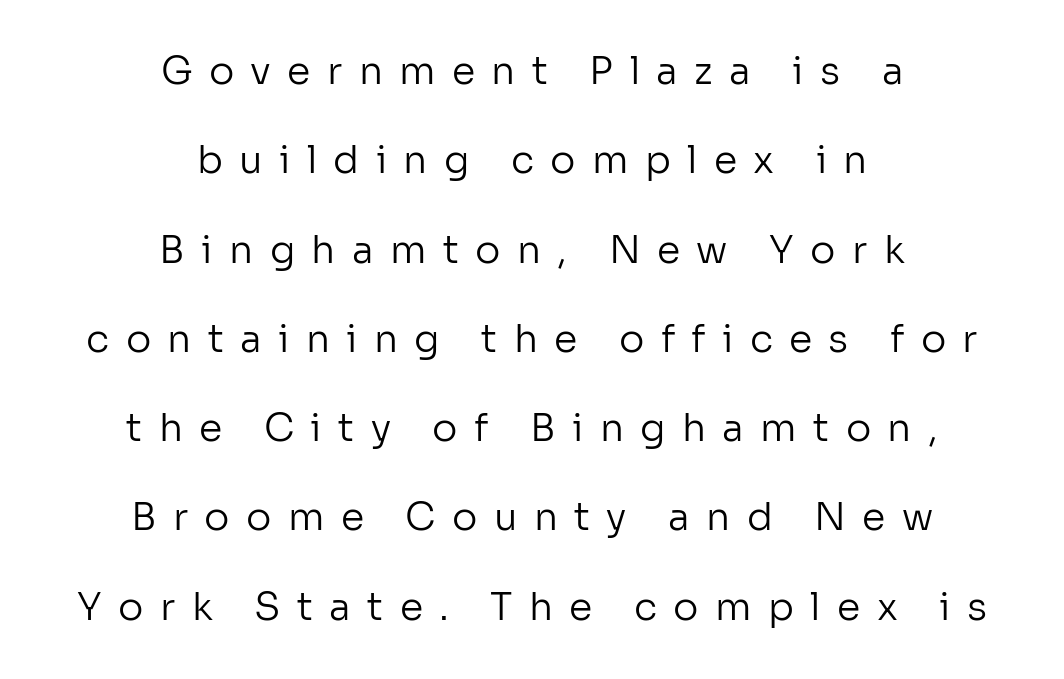
{"serif": "no", "italic": "no", "bold": "no", "weight": "regular", "width": "normal", "stroke_contrast": "low", "x_height": "medium", "monospaced": "no", "underline": "no", "align": "center", "line_spacing": "loose", "line_spacing_ratio": 2.35, "letter_spacing": "wide", "letter_spacing_em": 0.43, "glyph_px": 38}
